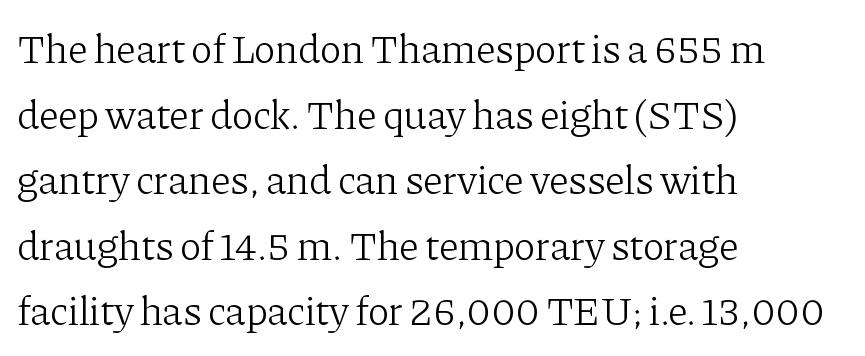
The image shows 41 px light serif type, upright; set left-aligned, normal line spacing (1.6x), normal letter spacing, not underlined; low stroke contrast and a medium x-height.
